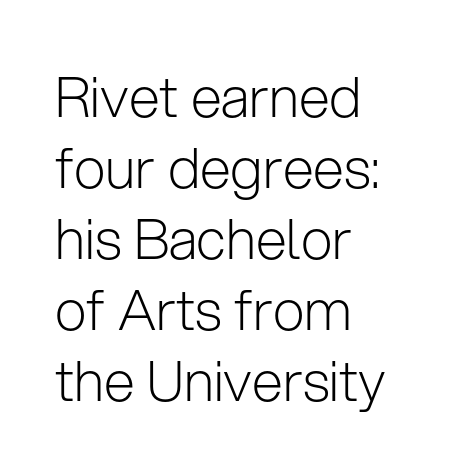
{"serif": "no", "italic": "no", "bold": "no", "weight": "light", "width": "normal", "stroke_contrast": "low", "x_height": "medium", "monospaced": "no", "underline": "no", "align": "left", "line_spacing": "normal", "line_spacing_ratio": 1.27, "letter_spacing": "normal", "letter_spacing_em": 0.0, "glyph_px": 56}
